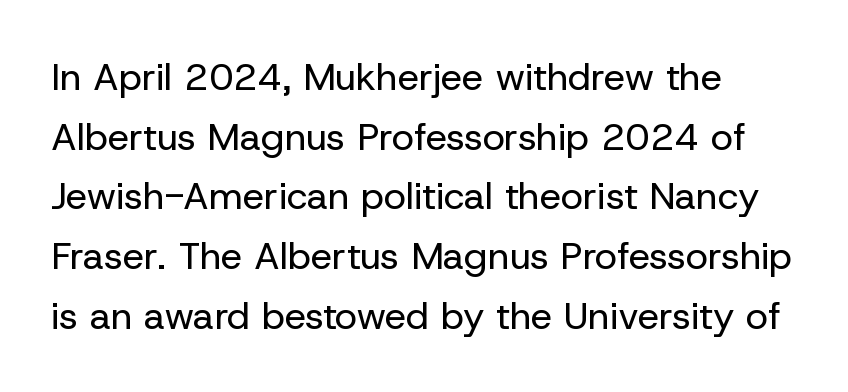
{"serif": "no", "italic": "no", "bold": "no", "weight": "regular", "width": "normal", "stroke_contrast": "low", "x_height": "medium", "monospaced": "no", "underline": "no", "align": "left", "line_spacing": "normal", "line_spacing_ratio": 1.57, "letter_spacing": "normal", "letter_spacing_em": 0.0, "glyph_px": 38}
